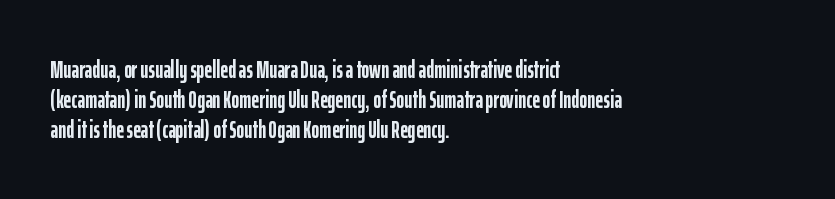
The characters look thick and weighty, a clear bold. Rows of type keep a routine distance in the vertical direction. Each word holds together tightly as a unit, with standard inter-letter gaps. Does the copy run flush right? No — it runs flush left. Beneath every word, the page is bare.
